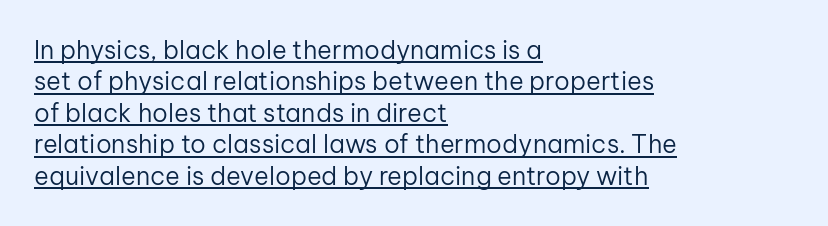
These lines keep a tight, regular rhythm from letter to letter. When letters stand straight like this, we call the style roman or upright. The block of text has a typical density, with ordinary space between rows. Each stroke keeps to a modest, everyday thickness or less. In CSS terms this would be text-align: left. Glance below the letters and you will spot a drawn line.
